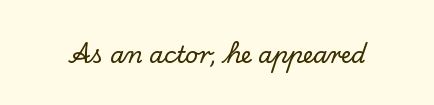
Each word holds together tightly as a unit, with standard inter-letter gaps. The specimen omits any rule beneath the text block's lines.
